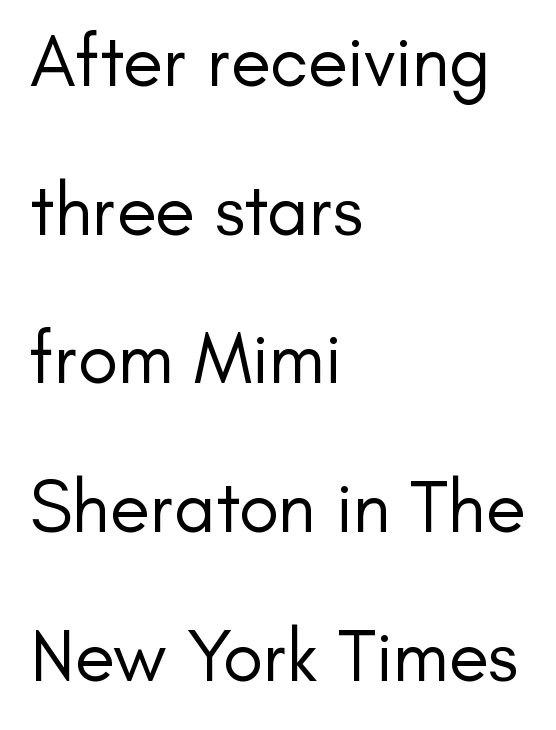
{"serif": "no", "italic": "no", "bold": "no", "weight": "regular", "width": "normal", "stroke_contrast": "low", "x_height": "small", "monospaced": "no", "underline": "no", "align": "left", "line_spacing": "loose", "line_spacing_ratio": 2.01, "letter_spacing": "normal", "letter_spacing_em": 0.0, "glyph_px": 74}
